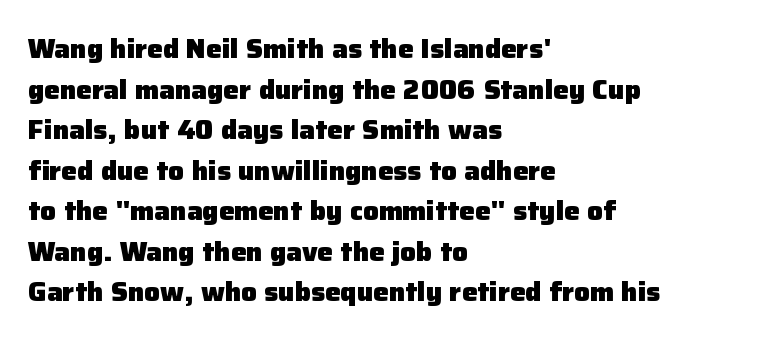
Students, note that the glyphs here touch the page at normal intervals. Lines of text with bare space underneath. Short and long lines alike share a common starting point at left. The font's upright variant was chosen for this text.
